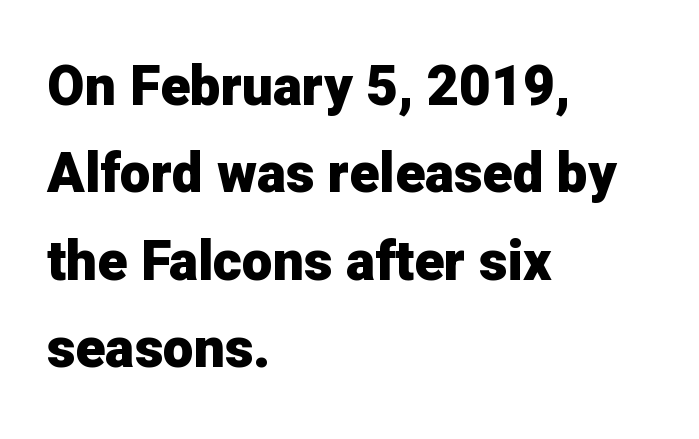
Q: Is the text bold? A: Yes.
Q: Is the text italic (slanted)? A: No, it is upright.
Q: Is the typeface a serif or a sans-serif typeface? A: Sans-serif.
Q: Is the text underlined? A: No.
Q: How is the paragraph aligned? A: Left-aligned.
Q: Is the spacing between letters normal or unusually wide? A: Normal.
Q: Is the spacing between lines tight, normal or loose? A: Normal.
Q: Width (condensed, normal, or wide)? A: Normal.
Q: Stroke contrast? A: Low.
Q: x-height? A: Medium.
Q: Monospaced? A: No.
